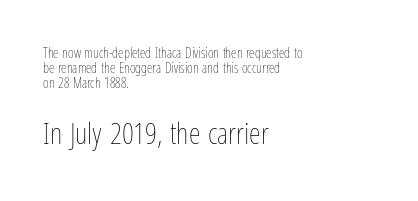
The image shows 30 px thin, condensed type, upright; set left-aligned, tight line spacing (1.07x), normal letter spacing, not underlined; the second (bottom) block is 2.14x larger; low stroke contrast and a medium x-height.
